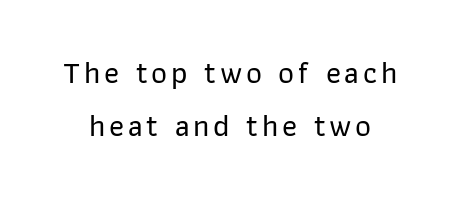
{"serif": "no", "italic": "no", "width": "normal", "stroke_contrast": "low", "x_height": "medium", "monospaced": "no", "underline": "no", "line_spacing": "normal", "line_spacing_ratio": 1.7, "glyph_px": 31}
